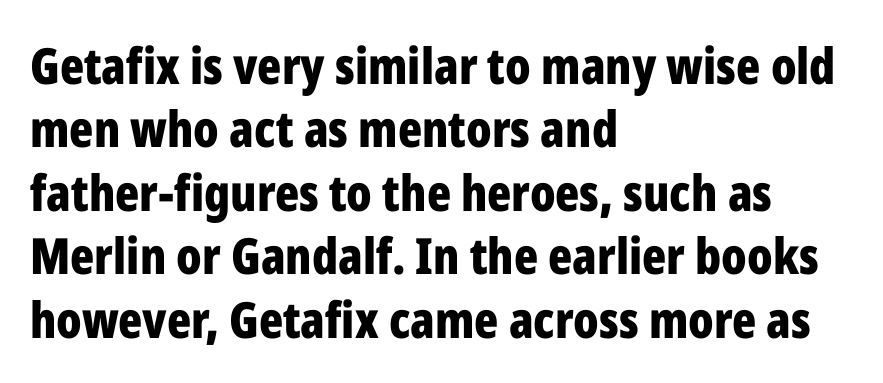
Q: Is the text bold? A: Yes.
Q: Is the text italic (slanted)? A: No, it is upright.
Q: Is the typeface a serif or a sans-serif typeface? A: Sans-serif.
Q: Is the text underlined? A: No.
Q: How is the paragraph aligned? A: Left-aligned.
Q: Is the spacing between letters normal or unusually wide? A: Normal.
Q: Is the spacing between lines tight, normal or loose? A: Normal.
Q: Width (condensed, normal, or wide)? A: Condensed.
Q: Stroke contrast? A: Low.
Q: x-height? A: Medium.
Q: Monospaced? A: No.
